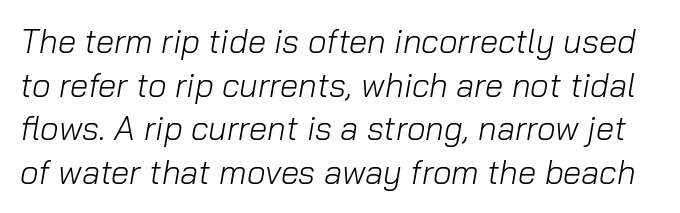
The image shows 33 px light type, italic (leaning right); set normal line spacing (1.32x), normal letter spacing, not underlined; low stroke contrast and a medium x-height.
